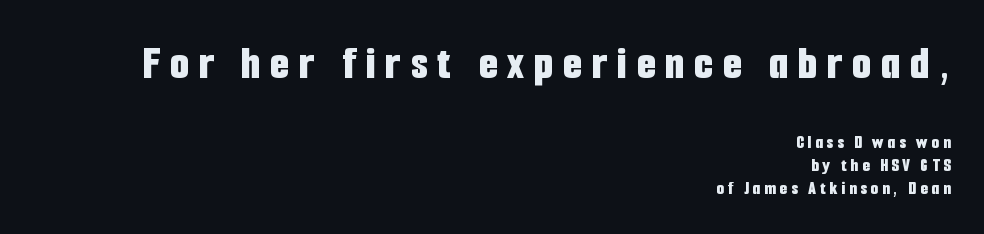
Q: Is the text bold? A: Yes.
Q: Is the text italic (slanted)? A: No, it is upright.
Q: Is the typeface a serif or a sans-serif typeface? A: Sans-serif.
Q: Is the text underlined? A: No.
Q: How is the paragraph aligned? A: Right-aligned.
Q: Is the spacing between letters normal or unusually wide? A: Unusually wide.
Q: Which block of text is set in a larger size, the first (top) or the second (bottom)? A: The first (top) one.
Q: Width (condensed, normal, or wide)? A: Condensed.
Q: Stroke contrast? A: Low.
Q: x-height? A: Medium.
Q: Monospaced? A: No.
